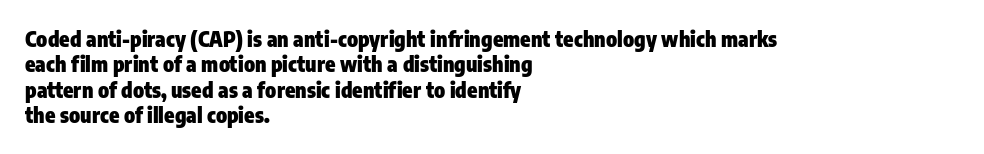
{"italic": "no", "bold": "yes", "underline": "no", "align": "left", "line_spacing_ratio": 1.21, "letter_spacing": "normal", "letter_spacing_em": 0.0, "glyph_px": 21}
